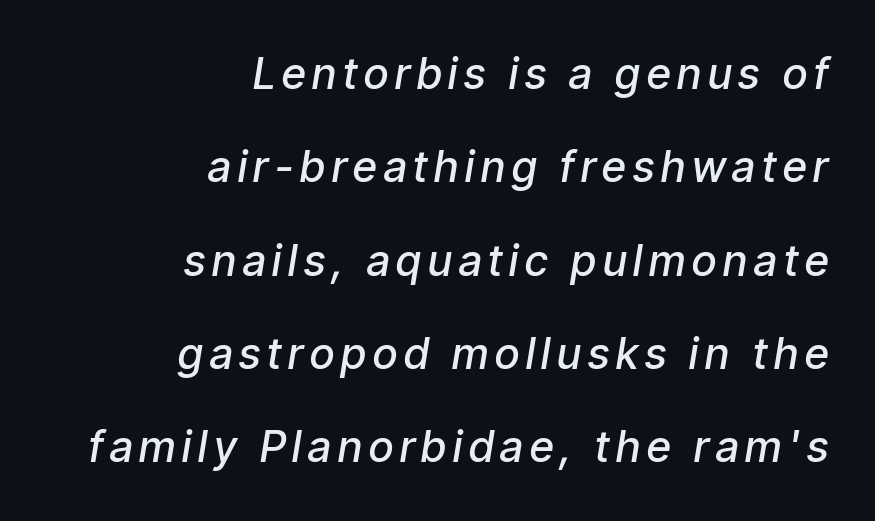
The whole block is typeset with a tilt. The passage shown is typed in a proportional face where columns would drift. This is the in-between weight designers call semibold or demi. Descender tails drop into unmarked territory.
